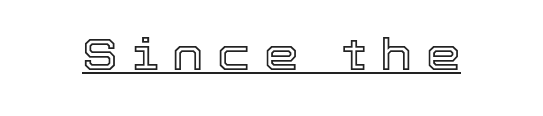
{"italic": "no", "width": "normal", "x_height": "medium", "monospaced": "no", "underline": "yes", "letter_spacing": "wide", "letter_spacing_em": 0.31, "glyph_px": 44}
